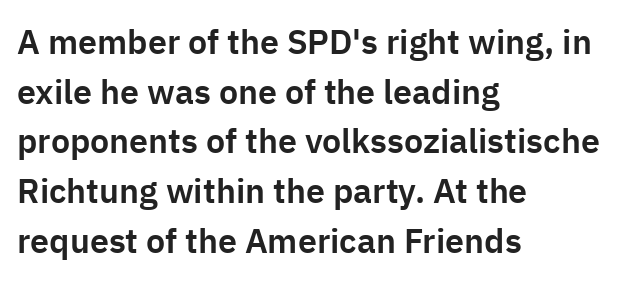
Q: Is the text italic (slanted)? A: No, it is upright.
Q: Is the typeface a serif or a sans-serif typeface? A: Sans-serif.
Q: Is the text underlined? A: No.
Q: How is the paragraph aligned? A: Left-aligned.
Q: Is the spacing between letters normal or unusually wide? A: Normal.
Q: Is the spacing between lines tight, normal or loose? A: Normal.
Q: Width (condensed, normal, or wide)? A: Normal.
Q: Stroke contrast? A: Low.
Q: x-height? A: Medium.
Q: Monospaced? A: No.
